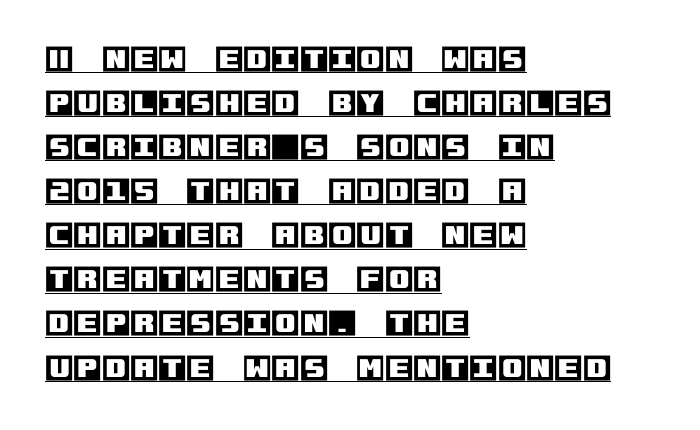
{"italic": "no", "width": "normal", "x_height": "large", "underline": "yes", "align": "left", "line_spacing": "normal", "line_spacing_ratio": 1.52, "letter_spacing": "normal", "letter_spacing_em": 0.0, "glyph_px": 29}
